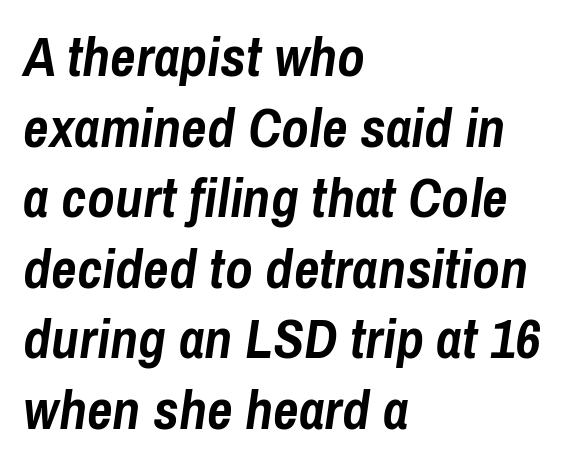
Do the characters align in a grid? No, the font is proportional. No word sits above an underline. The whole block is typeset with a tilt. Does the leading feel generous? No, just average.
